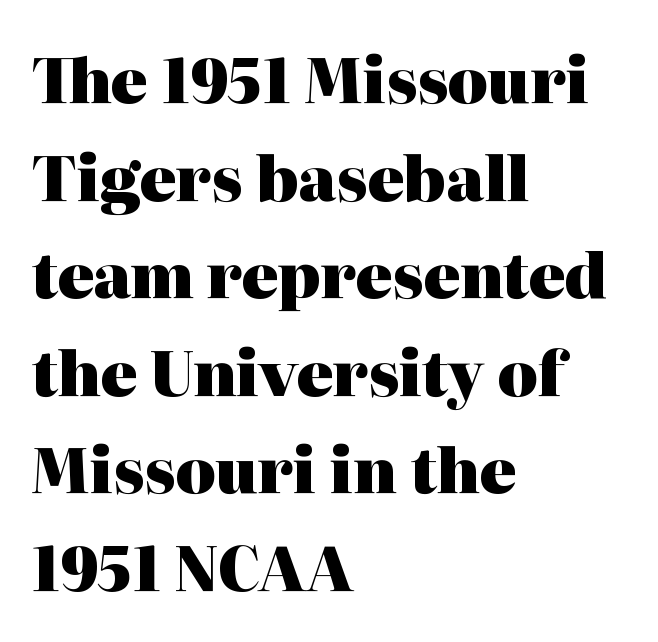
Plenty of ink on the page — the face is bold. Looks like regular typesetting: each glyph gets only the width it needs. The typography opts for an upright posture over an oblique one. Check the space under the baseline: it is left empty. Regarding serifs, this sample has them. Spacing between characters is what you'd get straight out of the box.
